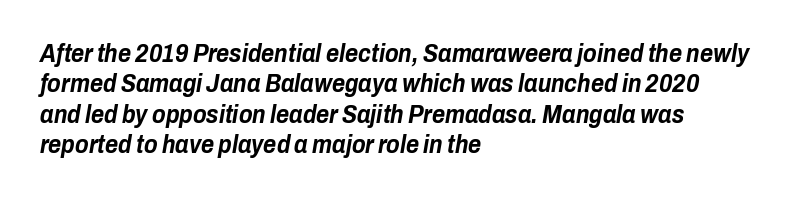
Q: Is the text bold? A: Yes.
Q: Is the text italic (slanted)? A: Yes, it leans right by about 10 degrees.
Q: Is the text underlined? A: No.
Q: How is the paragraph aligned? A: Left-aligned.
Q: Is the spacing between letters normal or unusually wide? A: Normal.
